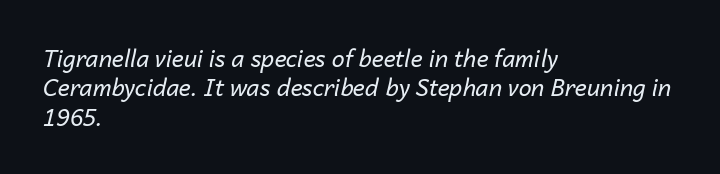
Q: Is the text bold? A: No.
Q: Is the text italic (slanted)? A: Yes, it leans right by about 14 degrees.
Q: Is the text underlined? A: No.
Q: How is the paragraph aligned? A: Left-aligned.
Q: Is the spacing between letters normal or unusually wide? A: Normal.
Q: Is the spacing between lines tight, normal or loose? A: Normal.
